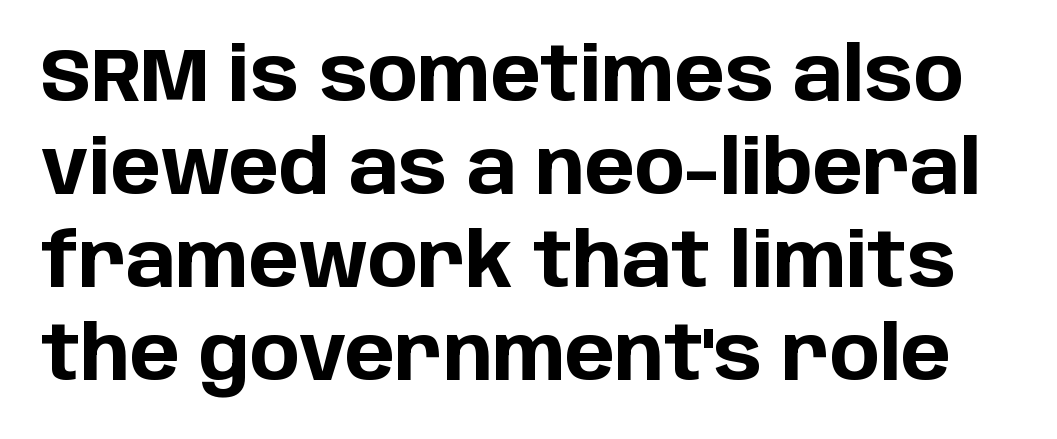
The passage shown is typed in a proportional face where columns would drift. Observe the absence of serifs on each vertical stroke in this sample. Plenty of ink on the page — the face is bold. It's the straight-up-and-down kind of type. The string is rendered with underlining switched off.
